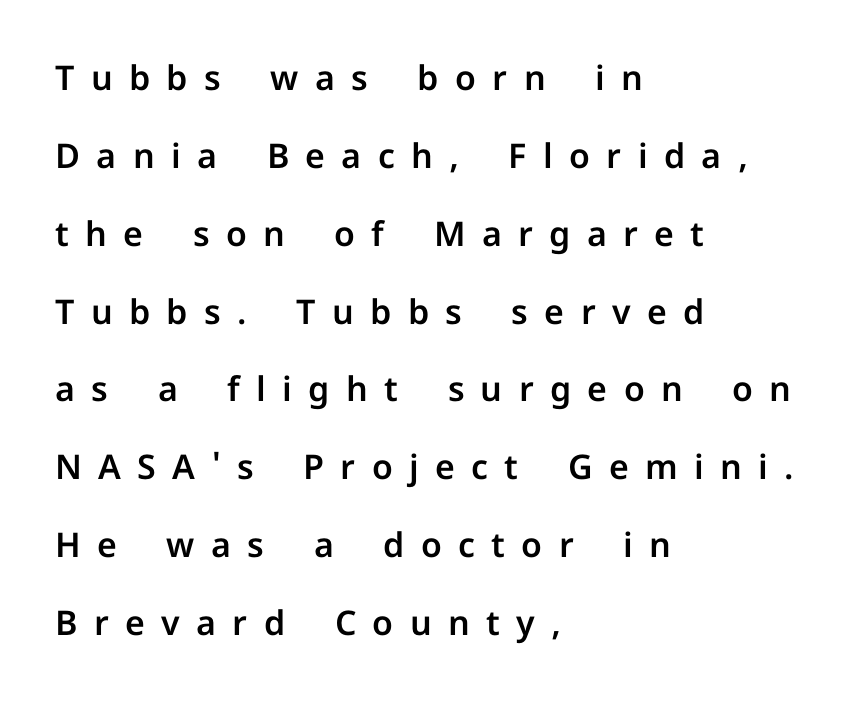
This sample uses expanded letter spacing, leaving extra air between glyphs. Nope, no serifs anywhere on these letters. Horizontal alignment here is leftward, the default for most running prose. Does the leading feel generous? Absolutely, it's lavish. Notice how the stems are strictly vertical — no italics here. The face used here is proportionally spaced, like ordinary book or web type.
